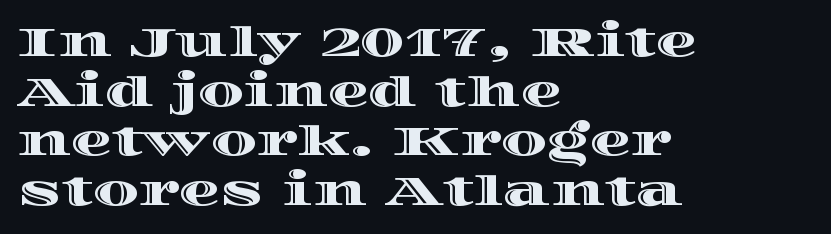
{"italic": "no", "width": "wide", "x_height": "large", "monospaced": "no", "underline": "no", "align": "left", "line_spacing_ratio": 1.21, "letter_spacing": "normal", "letter_spacing_em": 0.0, "glyph_px": 41}
